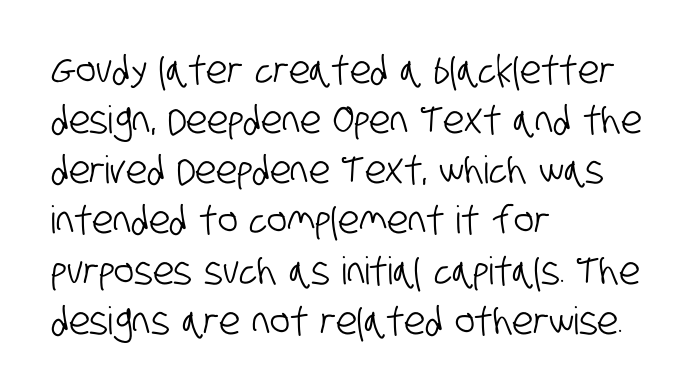
{"serif": "no", "width": "condensed", "stroke_contrast": "low", "x_height": "large", "monospaced": "no", "underline": "no", "align": "left", "line_spacing": "normal", "line_spacing_ratio": 1.32, "letter_spacing": "normal", "letter_spacing_em": 0.0, "glyph_px": 38}
